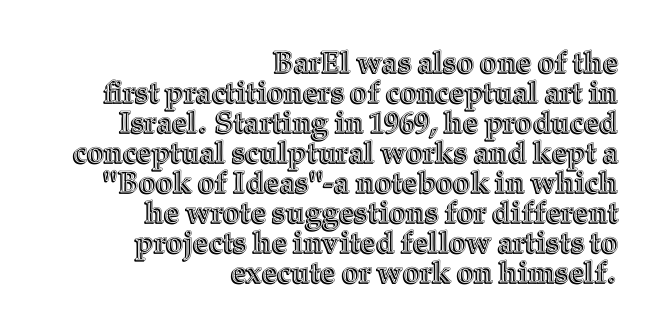
Q: Is the text italic (slanted)? A: No, it is upright.
Q: Is the text underlined? A: No.
Q: How is the paragraph aligned? A: Right-aligned.
Q: Is the spacing between letters normal or unusually wide? A: Normal.
Q: Is the spacing between lines tight, normal or loose? A: Tight.
Q: Width (condensed, normal, or wide)? A: Normal.
Q: x-height? A: Medium.
Q: Monospaced? A: No.
